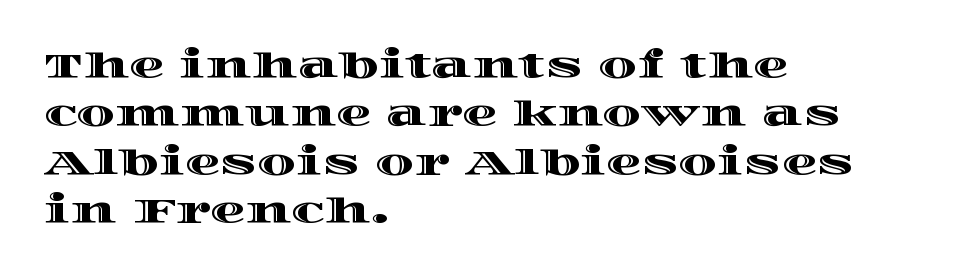
Q: Is the text italic (slanted)? A: No, it is upright.
Q: Is the text underlined? A: No.
Q: How is the paragraph aligned? A: Left-aligned.
Q: Is the spacing between letters normal or unusually wide? A: Normal.
Q: Is the spacing between lines tight, normal or loose? A: Normal.
Q: Width (condensed, normal, or wide)? A: Wide.
Q: x-height? A: Large.
Q: Monospaced? A: No.
